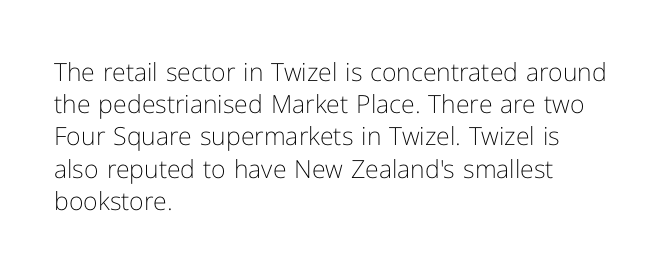
{"italic": "no", "bold": "no", "underline": "no", "align": "left", "line_spacing": "normal", "line_spacing_ratio": 1.29, "letter_spacing": "normal", "letter_spacing_em": 0.0, "glyph_px": 25}
